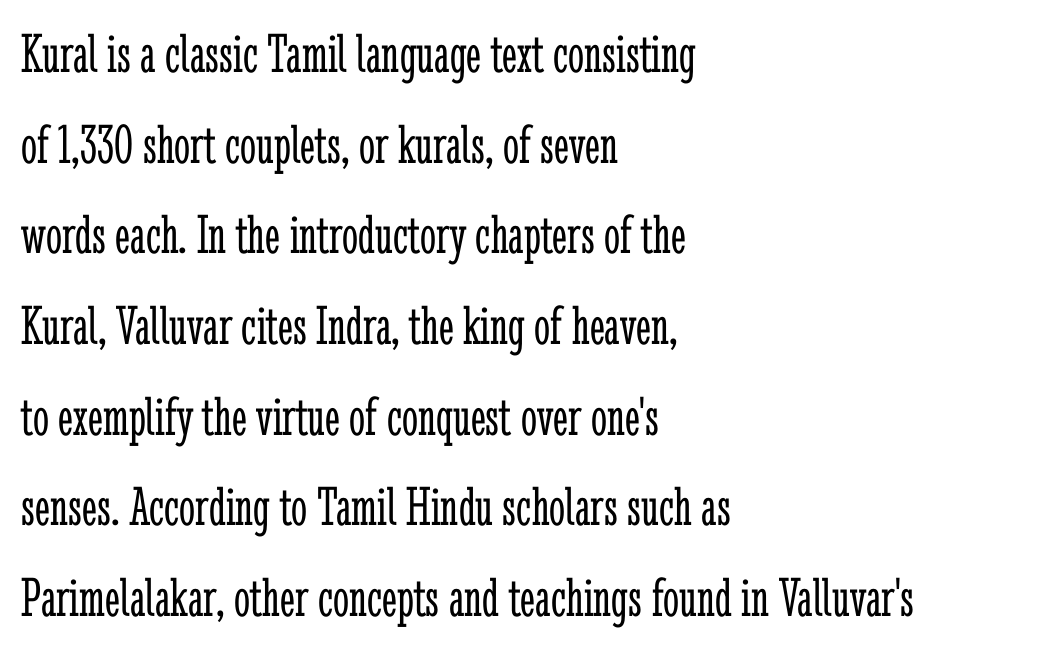
{"serif": "yes", "italic": "no", "bold": "no", "weight": "light", "width": "condensed", "stroke_contrast": "low", "x_height": "medium", "monospaced": "no", "underline": "no", "align": "left", "line_spacing": "normal", "line_spacing_ratio": 1.59, "letter_spacing": "normal", "letter_spacing_em": 0.0, "glyph_px": 57}
